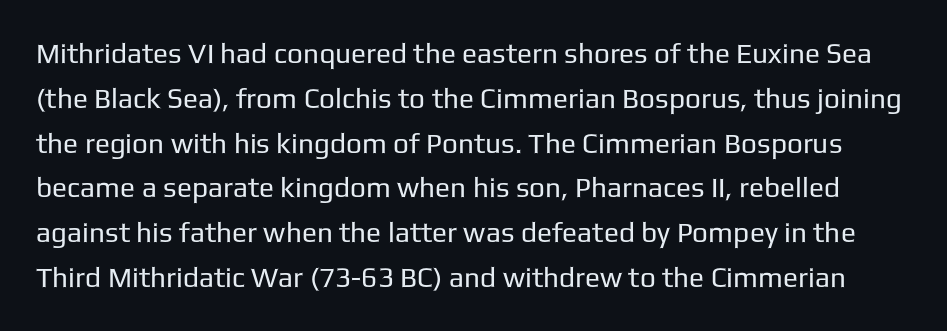
Q: Is the text bold? A: No.
Q: Is the text italic (slanted)? A: No, it is upright.
Q: Is the typeface a serif or a sans-serif typeface? A: Sans-serif.
Q: Is the text underlined? A: No.
Q: Is the spacing between letters normal or unusually wide? A: Normal.
Q: Is the spacing between lines tight, normal or loose? A: Normal.
Q: Width (condensed, normal, or wide)? A: Normal.
Q: Stroke contrast? A: Low.
Q: x-height? A: Medium.
Q: Monospaced? A: No.
